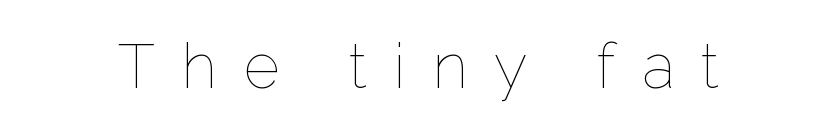
{"italic": "no", "bold": "no", "weight": "thin", "width": "normal", "stroke_contrast": "low", "x_height": "medium", "monospaced": "no", "underline": "no", "letter_spacing": "wide", "letter_spacing_em": 0.43, "glyph_px": 62}
